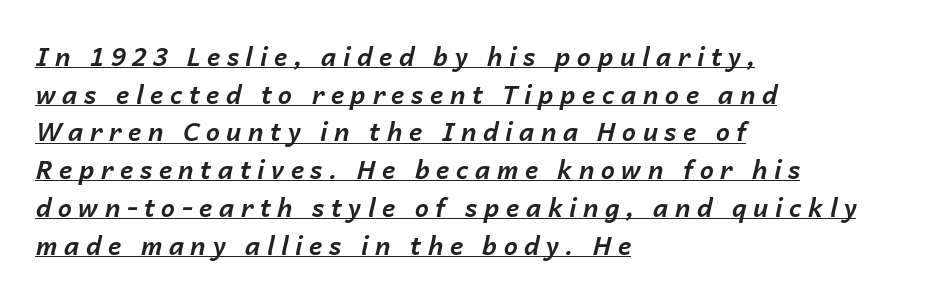
{"italic": "yes", "lean": "right", "slant_degrees": 14, "bold": "yes", "underline": "yes", "align": "left", "line_spacing": "normal", "line_spacing_ratio": 1.51, "letter_spacing": "wide", "letter_spacing_em": 0.26, "glyph_px": 25}
